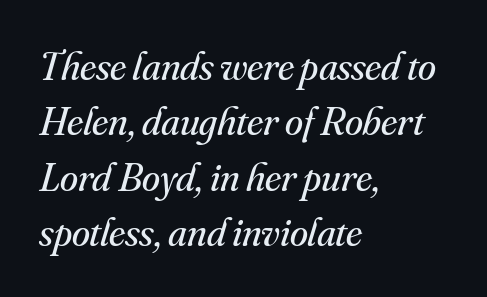
{"serif": "yes", "italic": "yes", "lean": "right", "slant_degrees": 16, "bold": "no", "weight": "regular", "width": "normal", "stroke_contrast": "medium", "x_height": "small", "monospaced": "no", "underline": "no", "align": "left", "line_spacing": "normal", "line_spacing_ratio": 1.35, "letter_spacing": "normal", "letter_spacing_em": 0.0, "glyph_px": 41}
